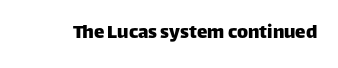
Every character sits straight up, as roman type does. The string is rendered with underlining switched off. Students, note that the glyphs here touch the page at normal intervals.
